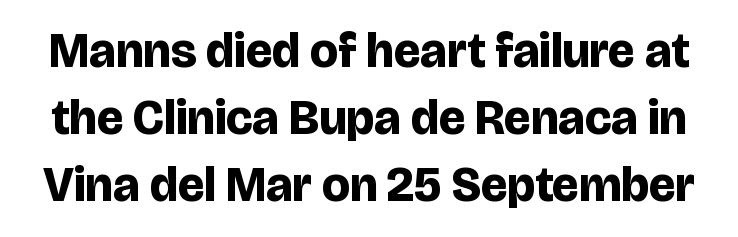
Heft: maximum for text — a bold. Characters follow at the spacing the type designer built in. Type style note: lacks serifs. Descenders hang freely into open space. Is this a fixed-width face? No — the glyphs have proportional, varying widths.
